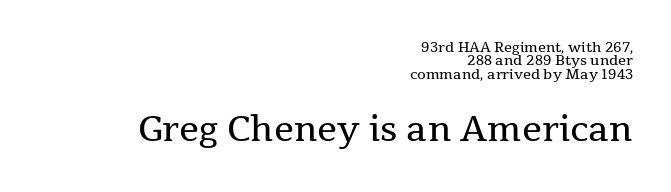
{"serif": "yes", "italic": "no", "bold": "no", "weight": "regular", "width": "normal", "stroke_contrast": "medium", "x_height": "medium", "monospaced": "no", "underline": "no", "align": "right", "line_spacing": "tight", "line_spacing_ratio": 0.95, "letter_spacing": "normal", "letter_spacing_em": 0.0, "larger_block": "second", "size_ratio": 2.5, "glyph_px": 35}
